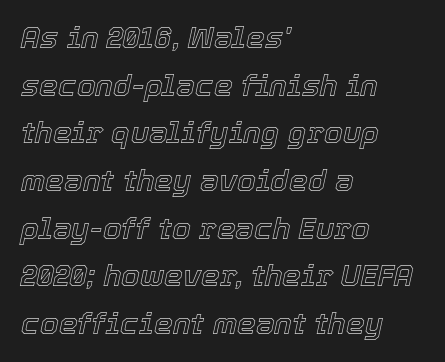
The image shows 30 px text type, italic (leaning right); set left-aligned, normal line spacing (1.59x), normal letter spacing, not underlined; a medium x-height.
